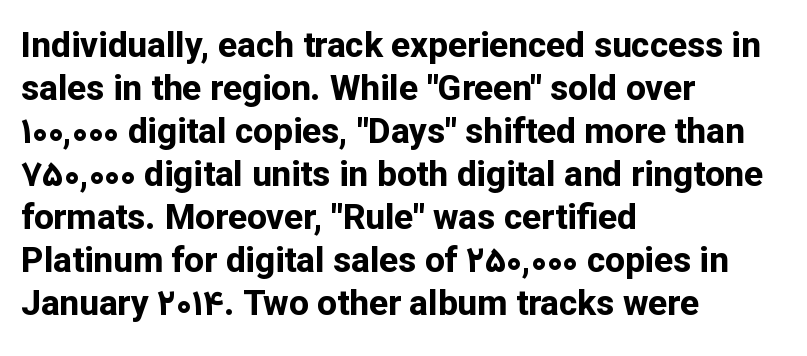
Q: Is the text bold? A: Yes.
Q: Is the text italic (slanted)? A: No, it is upright.
Q: Is the typeface a serif or a sans-serif typeface? A: Sans-serif.
Q: Is the text underlined? A: No.
Q: How is the paragraph aligned? A: Left-aligned.
Q: Is the spacing between letters normal or unusually wide? A: Normal.
Q: Width (condensed, normal, or wide)? A: Normal.
Q: Stroke contrast? A: Low.
Q: x-height? A: Medium.
Q: Monospaced? A: No.
